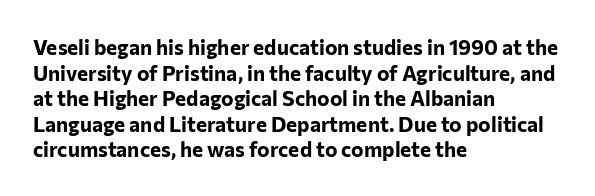
{"italic": "no", "bold": "yes", "underline": "no", "align": "left", "line_spacing_ratio": 1.22, "letter_spacing": "normal", "letter_spacing_em": 0.0, "glyph_px": 21}
